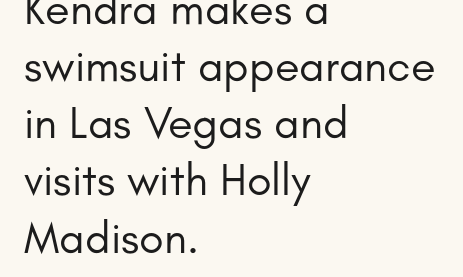
{"serif": "no", "italic": "no", "bold": "no", "weight": "regular", "width": "normal", "stroke_contrast": "low", "x_height": "small", "monospaced": "no", "underline": "no", "align": "left", "line_spacing": "normal", "line_spacing_ratio": 1.27, "letter_spacing": "normal", "letter_spacing_em": 0.0, "glyph_px": 45}
